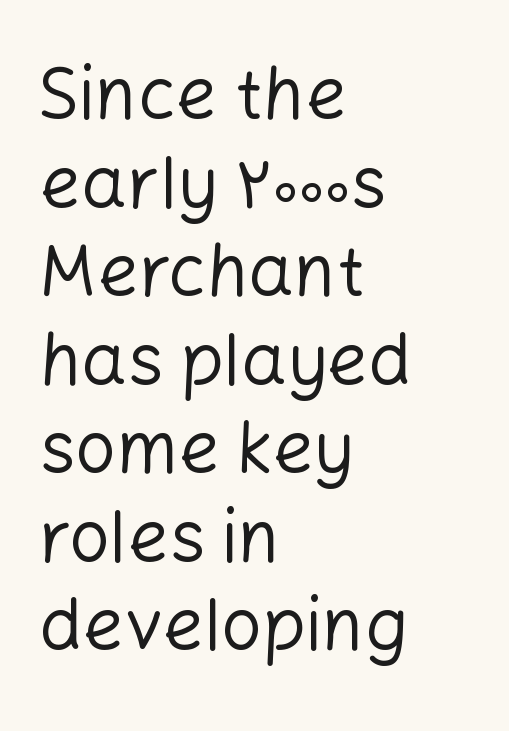
The rendering anchors every line to the left-hand side. You could not count columns in this text — the font is proportionally spaced. Tracking here is standard; glyphs follow each other at the usual distance. The cut favours lightness, reaching ordinary text weight at its darkest. Does the lettering tilt? It doesn't — this is upright. The glyphs are unaccompanied by any horizontal stroke below them.
